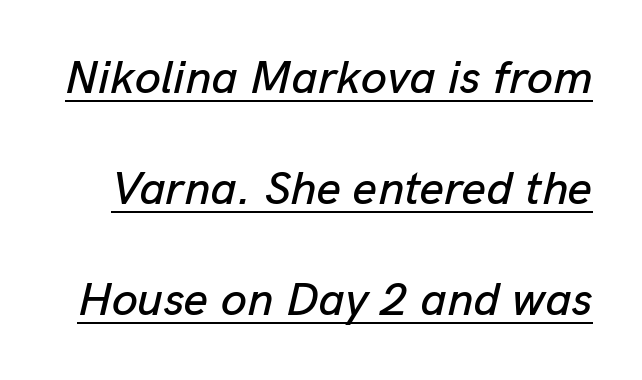
The image shows 47 px text type, italic (leaning right); set loose line spacing (2.36x), normal letter spacing, underlined; low stroke contrast and a medium x-height.
